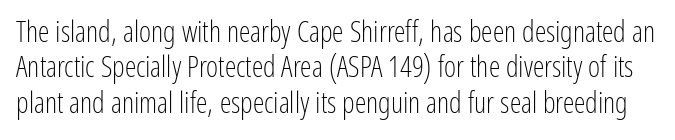
The image shows 29 px light, condensed sans-serif type, upright; set line spacing 1.22x, normal letter spacing, not underlined; low stroke contrast and a medium x-height.
